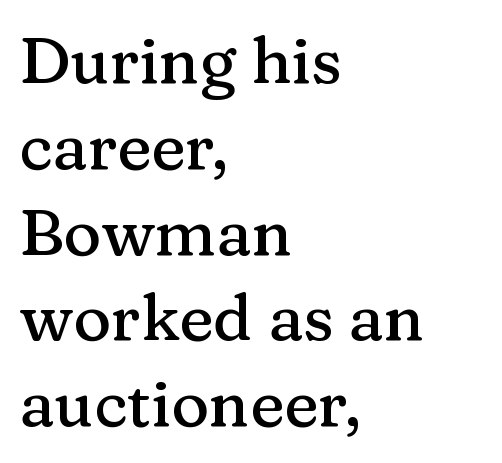
These lines stack with their left ends in a neat column. Note the varied advance widths — an 'i' is clearly narrower than an 'm'. Does the type have serifs? Yes, each stem ends in a small foot. The gap between lines stays unmarked.
